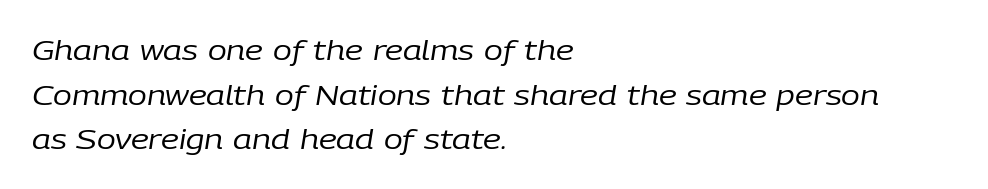
The letters advance in unequal steps, a hallmark of proportional type. Is the type slanted? Yes — the strokes lean at a clear angle. Type without underlining. In terms of leading, this rendering sits right in the middle.
